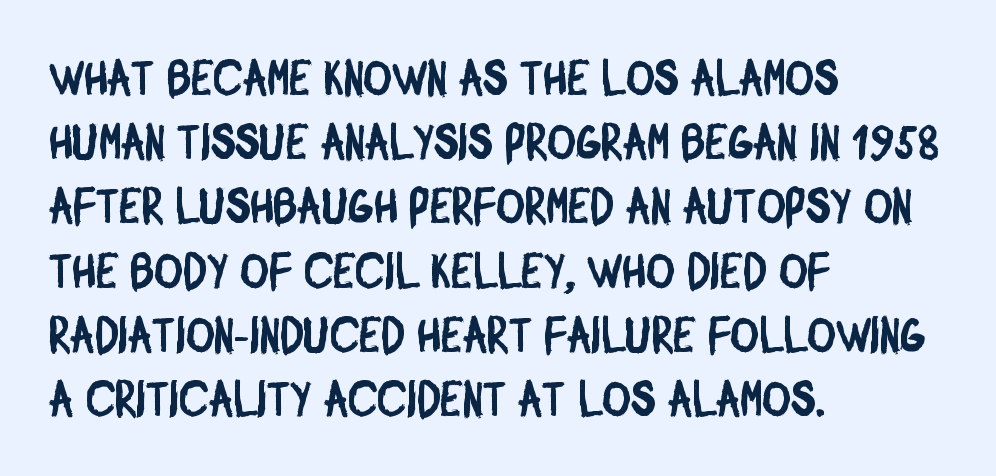
{"serif": "no", "width": "condensed", "stroke_contrast": "low", "x_height": "large", "monospaced": "no", "underline": "no", "align": "left", "line_spacing": "normal", "line_spacing_ratio": 1.31, "letter_spacing": "normal", "letter_spacing_em": 0.0, "glyph_px": 49}
